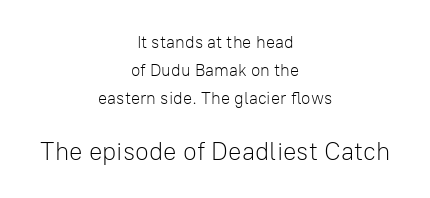
Every character sits straight up, as roman type does. The line texture is even and compact thanks to regular tracking. The designer left line spacing at the default. The setting favours the middle, as headings and verse often do. The letterforms sit at book weight or below.
